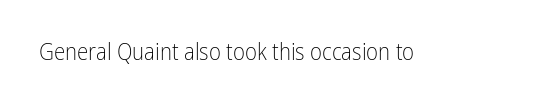
The image shows 23 px text type, upright; set normal letter spacing, not underlined.
